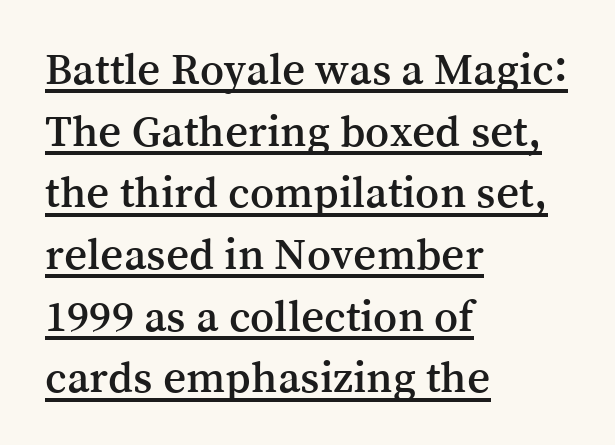
{"serif": "yes", "italic": "no", "width": "normal", "stroke_contrast": "medium", "x_height": "medium", "monospaced": "no", "underline": "yes", "align": "left", "line_spacing": "normal", "line_spacing_ratio": 1.37, "letter_spacing": "normal", "letter_spacing_em": 0.0, "glyph_px": 45}
